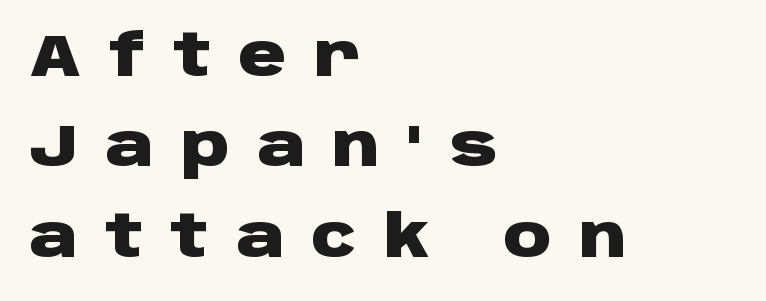
The image shows 59 px heavy, wide sans-serif type, upright; set left-aligned, normal line spacing (1.53x), unusually wide letter spacing (+0.47 em), not underlined; low stroke contrast and a large x-height.
